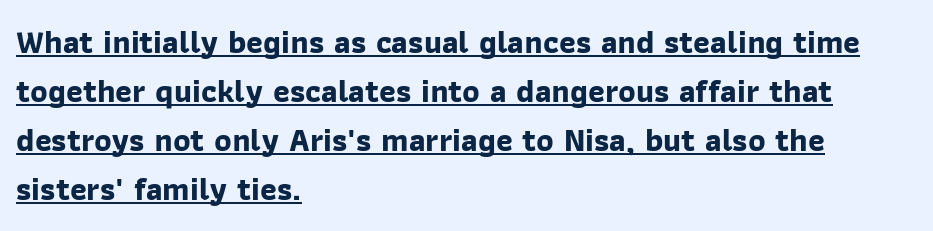
Q: Is the text bold? A: Yes.
Q: Is the typeface a serif or a sans-serif typeface? A: Sans-serif.
Q: Is the text underlined? A: Yes.
Q: How is the paragraph aligned? A: Left-aligned.
Q: Is the spacing between letters normal or unusually wide? A: Normal.
Q: Is the spacing between lines tight, normal or loose? A: Normal.
Q: Width (condensed, normal, or wide)? A: Normal.
Q: Stroke contrast? A: Low.
Q: x-height? A: Medium.
Q: Monospaced? A: No.
